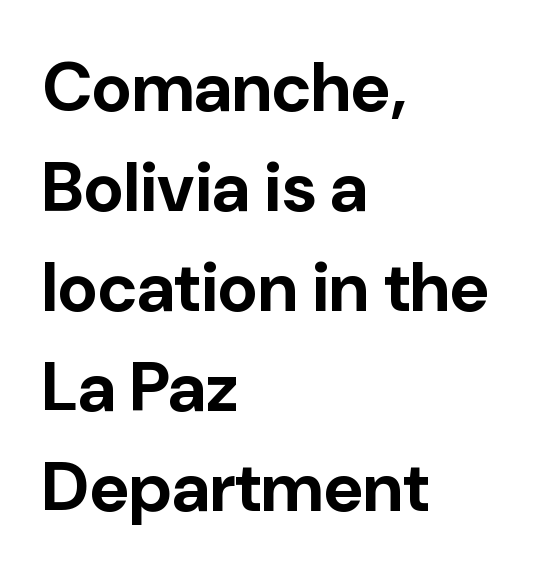
{"serif": "no", "italic": "no", "bold": "yes", "weight": "bold", "width": "normal", "stroke_contrast": "low", "x_height": "medium", "monospaced": "no", "underline": "no", "align": "left", "line_spacing": "normal", "line_spacing_ratio": 1.45, "letter_spacing": "normal", "letter_spacing_em": 0.0, "glyph_px": 69}
